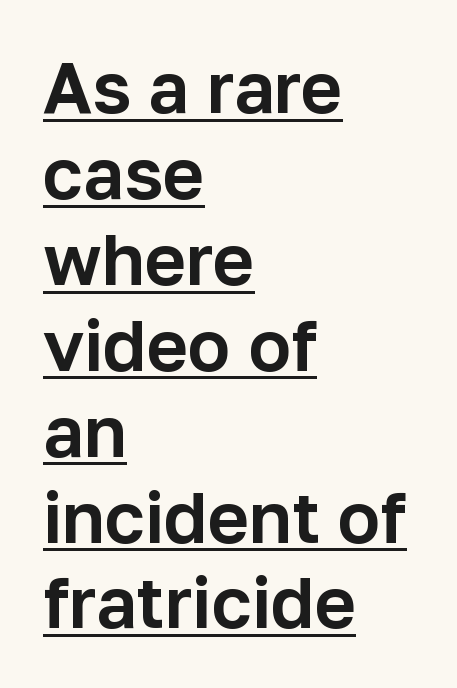
The image shows 71 px sans-serif type, upright; set left-aligned, line spacing 1.21x, normal letter spacing, underlined; low stroke contrast and a medium x-height.
